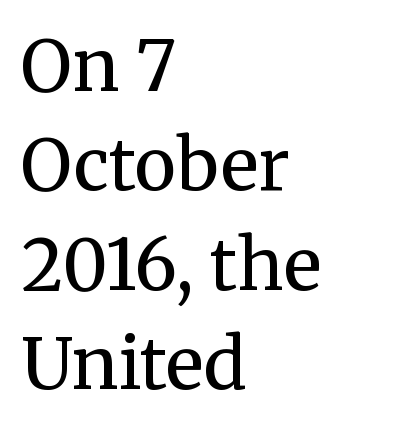
Q: Is the text bold? A: No.
Q: Is the text italic (slanted)? A: No, it is upright.
Q: Is the typeface a serif or a sans-serif typeface? A: Serif.
Q: Is the text underlined? A: No.
Q: How is the paragraph aligned? A: Left-aligned.
Q: Is the spacing between letters normal or unusually wide? A: Normal.
Q: Is the spacing between lines tight, normal or loose? A: Normal.
Q: Width (condensed, normal, or wide)? A: Normal.
Q: Stroke contrast? A: Medium.
Q: x-height? A: Medium.
Q: Monospaced? A: No.
